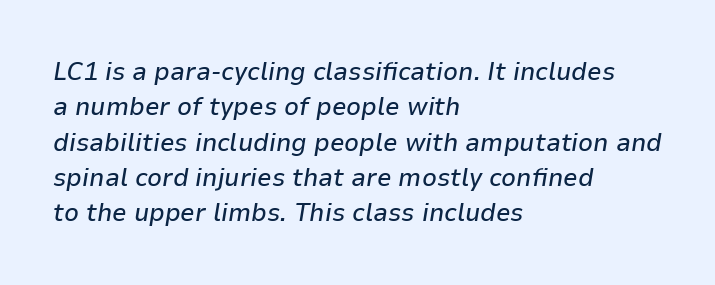
The lines are quadded left. These lines sit exactly where default settings would place them. Any mark beneath the type? The region is blank. Students, note that the glyphs here touch the page at normal intervals. The axis of the letterforms is tilted away from vertical.
